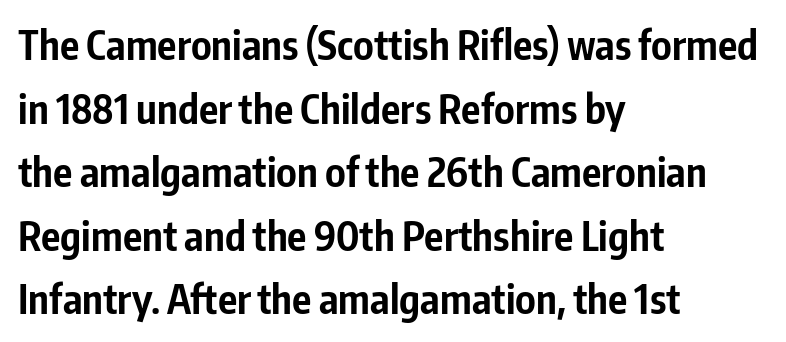
{"serif": "no", "italic": "no", "bold": "yes", "weight": "bold", "width": "condensed", "stroke_contrast": "low", "x_height": "medium", "monospaced": "no", "underline": "no", "align": "left", "line_spacing": "normal", "line_spacing_ratio": 1.59, "letter_spacing": "normal", "letter_spacing_em": 0.0, "glyph_px": 40}
